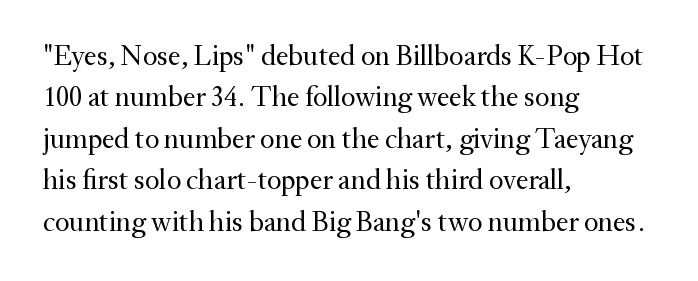
{"serif": "yes", "italic": "no", "bold": "no", "weight": "regular", "width": "normal", "stroke_contrast": "medium", "x_height": "small", "monospaced": "no", "underline": "no", "align": "left", "line_spacing": "normal", "line_spacing_ratio": 1.48, "letter_spacing": "normal", "letter_spacing_em": 0.0, "glyph_px": 28}
